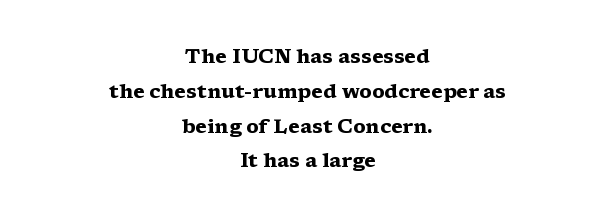
These words are printed bold, with thick strokes throughout. Where is the straight margin? There isn't one; the lines are centered. The type sits square on the baseline with zero lean. Between one letter and the next there's only the usual sliver of space.
